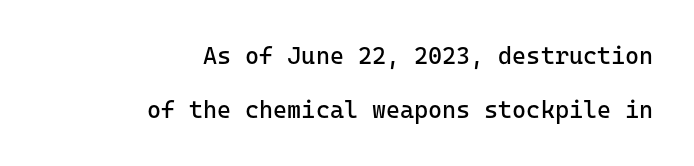
The image shows 24 px text type, upright; set right-aligned, loose line spacing (2.27x), normal letter spacing, not underlined.
